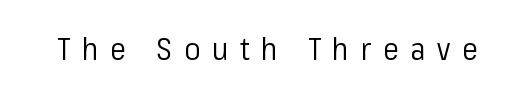
The lettering stays uniformly vertical, giving the passage a roman look. Letterform terminals end flat and unadorned throughout the passage. This sample has the flowing, uneven cadence of proportional lettering. Does extra space separate the letters? Yes, quite a lot of it. Check the space under the baseline: it is left empty. Stroke thickness stays within the range of a standard reading face or lighter.
